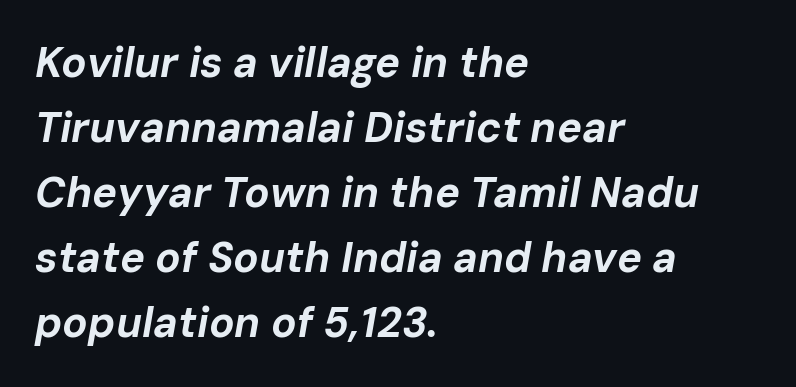
Q: Is the text bold? A: Yes.
Q: Is the text italic (slanted)? A: Yes, it leans right by about 10 degrees.
Q: Is the text underlined? A: No.
Q: How is the paragraph aligned? A: Left-aligned.
Q: Is the spacing between letters normal or unusually wide? A: Normal.
Q: Is the spacing between lines tight, normal or loose? A: Normal.
Q: Width (condensed, normal, or wide)? A: Normal.
Q: Stroke contrast? A: Low.
Q: x-height? A: Medium.
Q: Monospaced? A: No.
